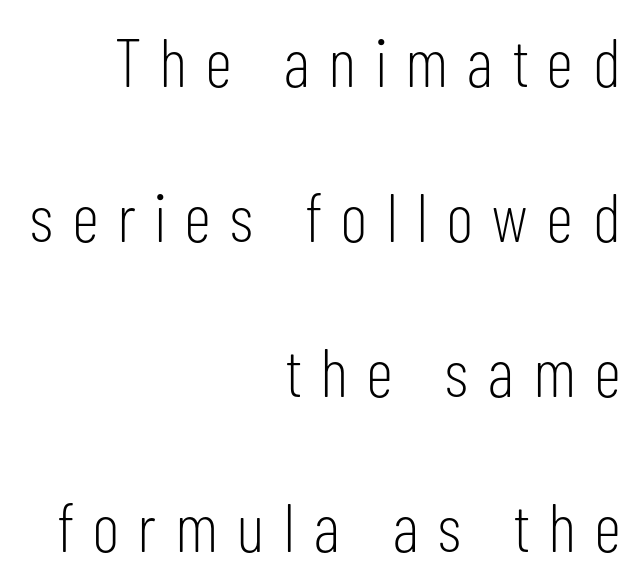
The gap between lines stays unmarked. Font category for this specimen: sans-serif. In CSS terms this would be text-align: right. This sample has the flowing, uneven cadence of proportional lettering.
